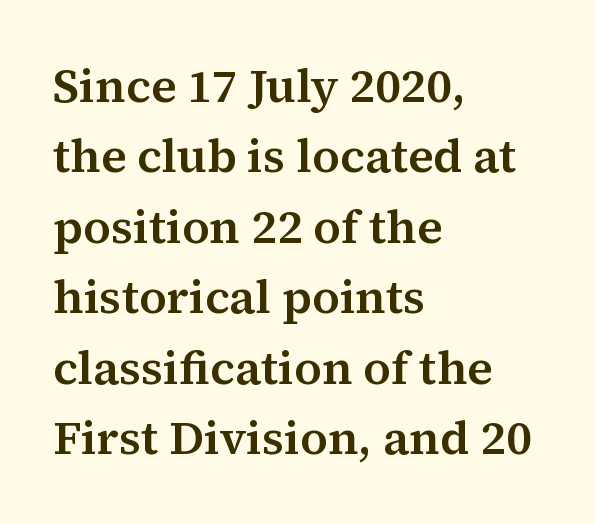
The image shows 47 px serif type, upright; set left-aligned, normal line spacing (1.5x), normal letter spacing, not underlined; medium stroke contrast and a medium x-height.
